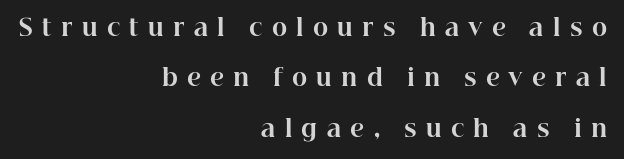
Q: Is the text bold? A: Yes.
Q: Is the text italic (slanted)? A: No, it is upright.
Q: Is the text underlined? A: No.
Q: How is the paragraph aligned? A: Right-aligned.
Q: Is the spacing between letters normal or unusually wide? A: Unusually wide.
Q: Is the spacing between lines tight, normal or loose? A: Loose.
